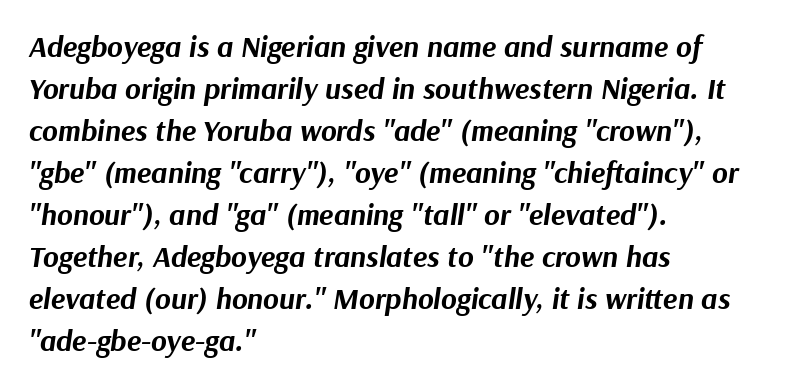
The font is running at its bold setting. Teacher's note: observe the even left margin — that is flush-left alignment. The space between consecutive lines is moderate. Underlining? Definitely not there.
